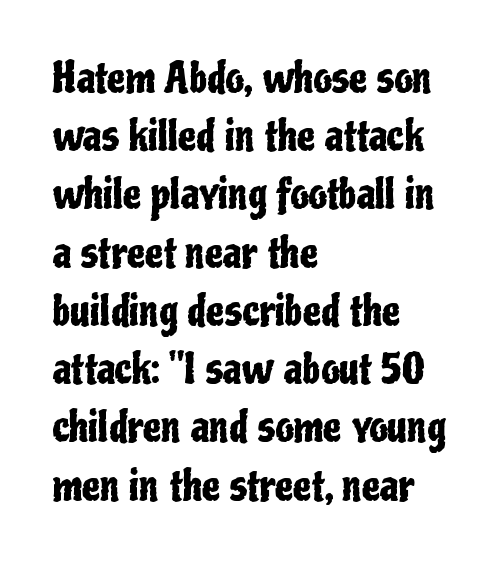
{"serif": "no", "italic": "no", "width": "condensed", "stroke_contrast": "low", "x_height": "medium", "monospaced": "no", "underline": "no", "align": "left", "line_spacing": "normal", "line_spacing_ratio": 1.42, "letter_spacing": "normal", "letter_spacing_em": 0.0, "glyph_px": 41}
